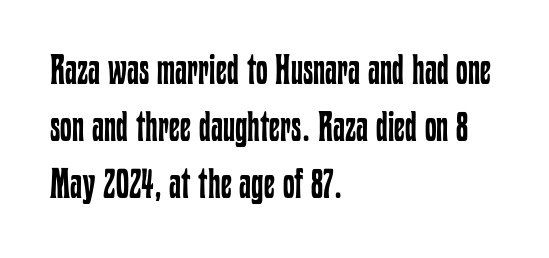
The image shows 42 px regular-weight, condensed type, upright; set left-aligned, normal line spacing (1.36x), normal letter spacing, not underlined; low stroke contrast and a medium x-height.
